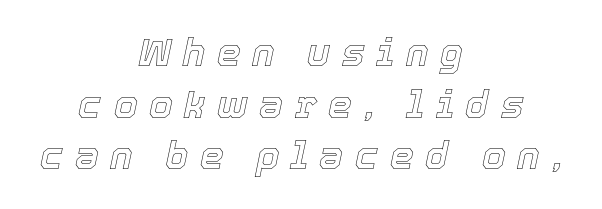
These lines are rendered in a variable-pitch font. Glance below the letters and you will spot only blank space. Is the block centered? Yes — each line is placed symmetrically about the middle. You can tell it's italic because the verticals aren't actually vertical.
